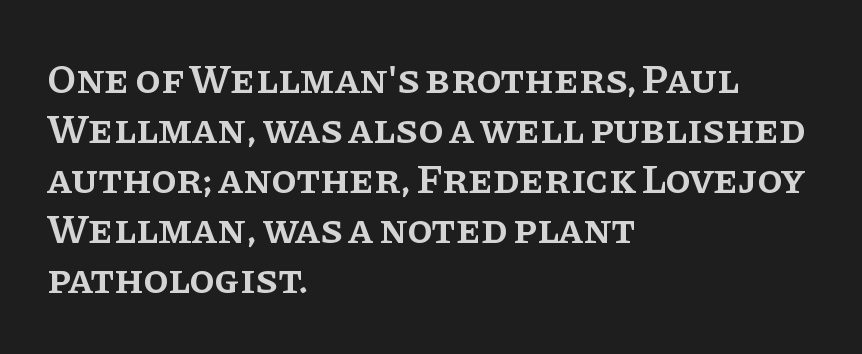
Each letter keeps its own natural width here, so spacing adapts to shape. Line beginnings align vertically; line endings do not. The font is running at a semibold setting, under full bold. Type without underlining.
